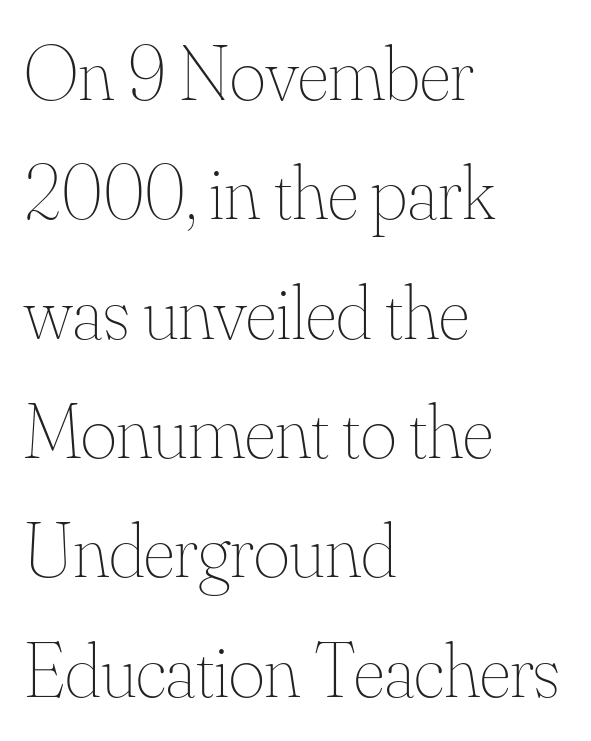
The image shows 77 px thin type, upright; set left-aligned, normal line spacing (1.55x), normal letter spacing, not underlined; medium stroke contrast and a small x-height.
